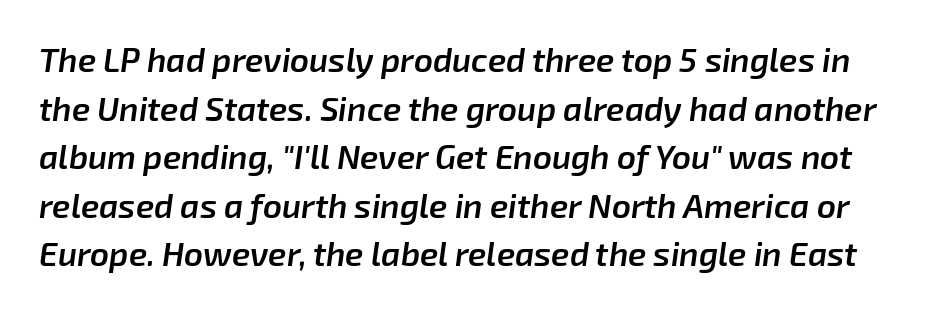
In terms of weight, the rendering is demibold, just under bold. You could not count columns in this text — the font is proportionally spaced. What stands out about the letter spacing? Nothing — it is the standard amount. Bare-footed words on every line.
